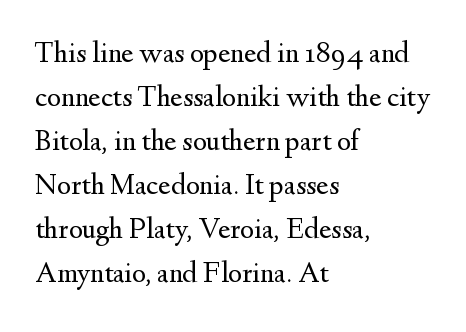
Vertically, the passage feels balanced, rows spaced as you'd expect. The rendering uses natural spacing where letterforms have individual widths. Check where the strokes stop: tiny serifs finish them off. The typeface has the unassuming heft of standard copy or less. The ragged edge is on the right, which tells us the setting is flush left.
